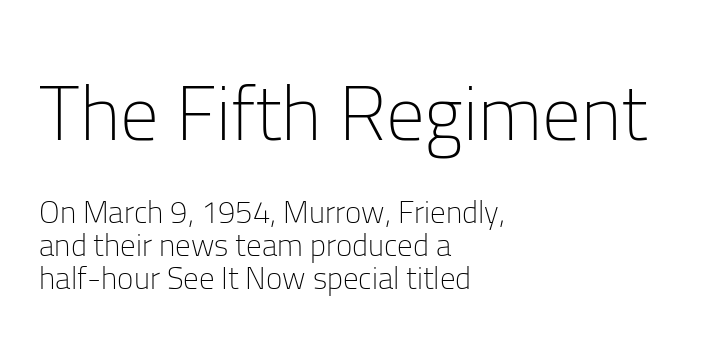
Q: Is the text bold? A: No.
Q: Is the text italic (slanted)? A: No, it is upright.
Q: Is the typeface a serif or a sans-serif typeface? A: Sans-serif.
Q: Is the text underlined? A: No.
Q: How is the paragraph aligned? A: Left-aligned.
Q: Is the spacing between letters normal or unusually wide? A: Normal.
Q: Is the spacing between lines tight, normal or loose? A: Tight.
Q: Which block of text is set in a larger size, the first (top) or the second (bottom)? A: The first (top) one.
Q: Width (condensed, normal, or wide)? A: Normal.
Q: Stroke contrast? A: Low.
Q: x-height? A: Medium.
Q: Monospaced? A: No.
